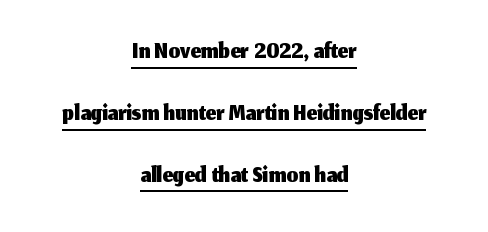
The image shows 37 px sans-serif type, upright; set centered, normal line spacing (1.67x), normal letter spacing, underlined; medium stroke contrast and a medium x-height.
